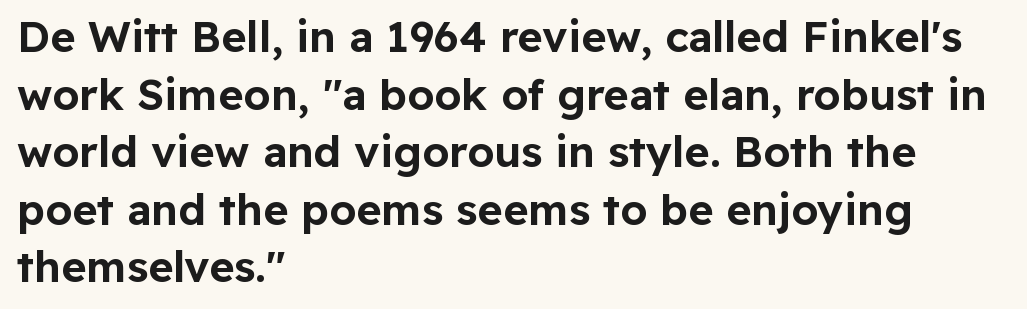
{"serif": "no", "italic": "no", "width": "normal", "stroke_contrast": "low", "x_height": "medium", "monospaced": "no", "underline": "no", "align": "left", "line_spacing": "normal", "line_spacing_ratio": 1.34, "letter_spacing": "normal", "letter_spacing_em": 0.0, "glyph_px": 43}
